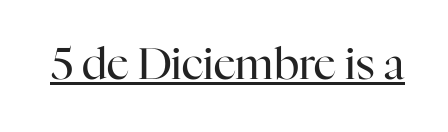
Q: Is the text bold? A: No.
Q: Is the text italic (slanted)? A: No, it is upright.
Q: Is the typeface a serif or a sans-serif typeface? A: Serif.
Q: Is the text underlined? A: Yes.
Q: Is the spacing between letters normal or unusually wide? A: Normal.
Q: Width (condensed, normal, or wide)? A: Normal.
Q: Stroke contrast? A: High.
Q: x-height? A: Medium.
Q: Monospaced? A: No.
